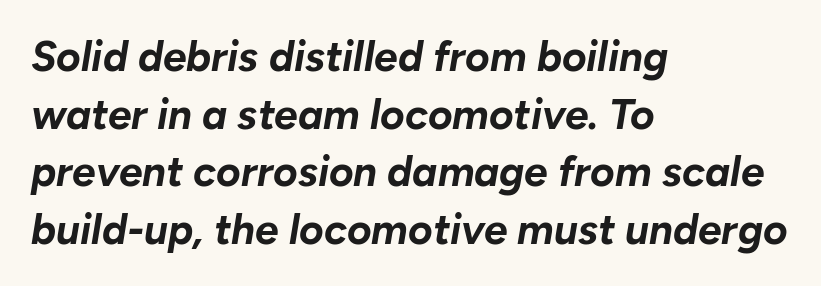
A dark, heavy texture on the line: the type is bold. A typesetter would mark this as italic. Unmarked baselines from the first word to the last. The compositor pushed each line to the left boundary. You could call the tracking neutral — neither tight nor loose.
